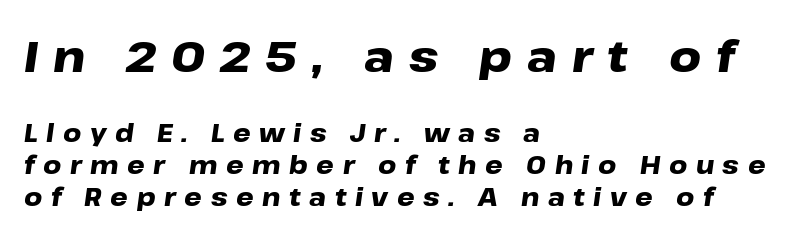
{"italic": "yes", "lean": "right", "slant_degrees": 8, "bold": "yes", "weight": "heavy", "width": "wide", "stroke_contrast": "low", "x_height": "medium", "monospaced": "no", "underline": "no", "align": "left", "line_spacing": "normal", "line_spacing_ratio": 1.27, "letter_spacing": "wide", "letter_spacing_em": 0.34, "larger_block": "first", "size_ratio": 1.76, "glyph_px": 44}
